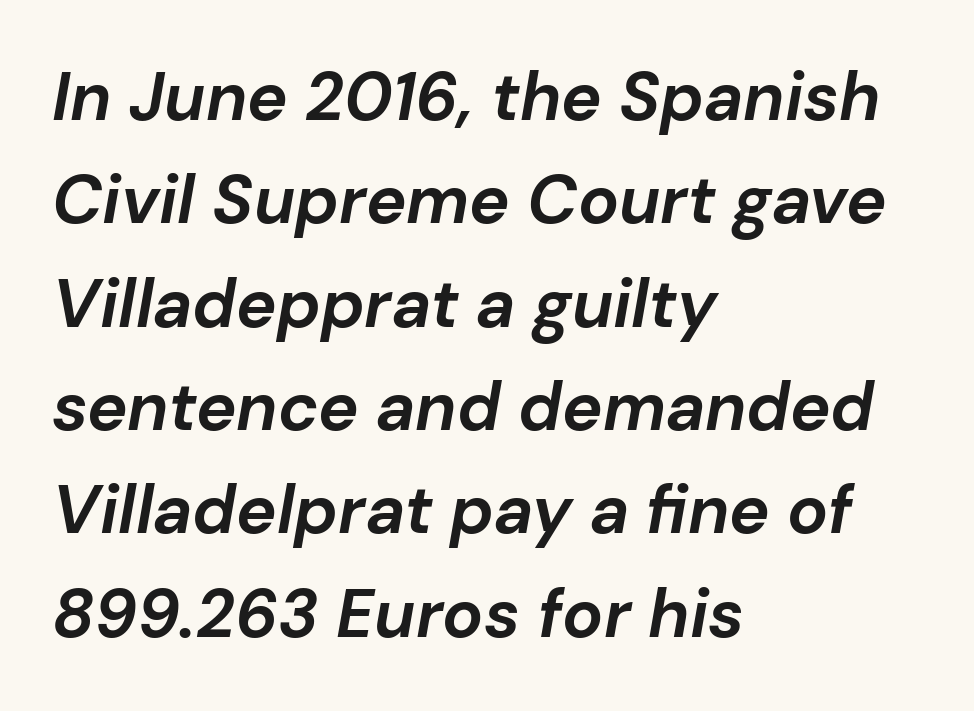
Note the varied advance widths — an 'i' is clearly narrower than an 'm'. If you drew a line through each stem, it would be angled. The rendering keeps characters at their native spacing. Vertically, the passage feels balanced, rows spaced as you'd expect.
